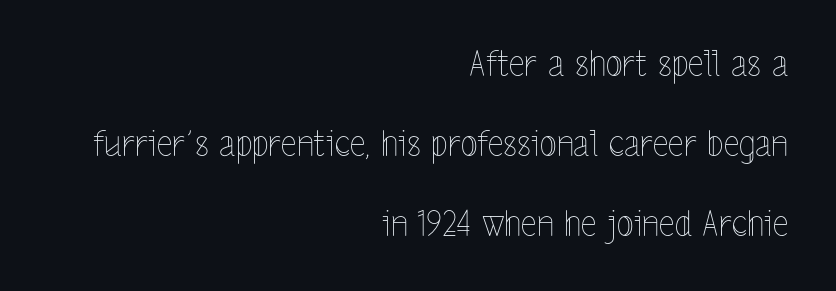
The horizontal fit of the characters is conventional and even. Whoever set this chose breathing room over compactness in the vertical rhythm. The typesetting does not lean heavy: it is not bold. Short and long lines alike share a common ending point at right. Character widths vary here, with narrow letters taking less room than wide ones. Has an underline been added? It has not.
